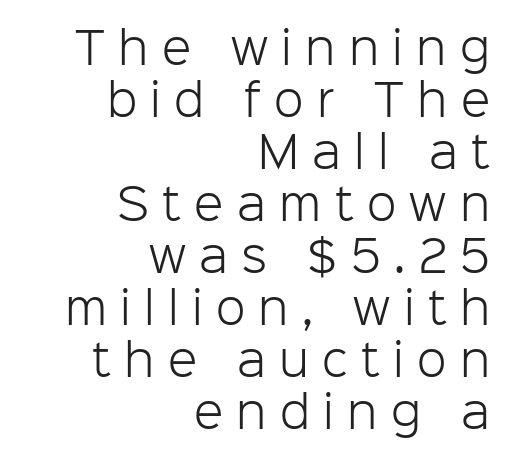
Glance below the letters and you will spot only blank space. Weight class: somewhere from thin through regular. The letters stand straight up with perfectly vertical stems. The passage shown is typeset with a sans-serif family.
